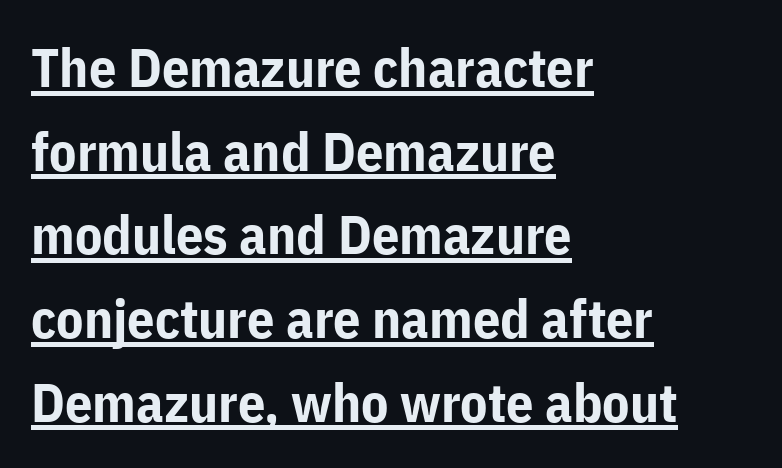
{"serif": "no", "italic": "no", "bold": "yes", "weight": "bold", "width": "normal", "stroke_contrast": "low", "x_height": "medium", "monospaced": "no", "underline": "yes", "align": "left", "line_spacing": "normal", "line_spacing_ratio": 1.55, "letter_spacing": "normal", "letter_spacing_em": 0.0, "glyph_px": 54}
